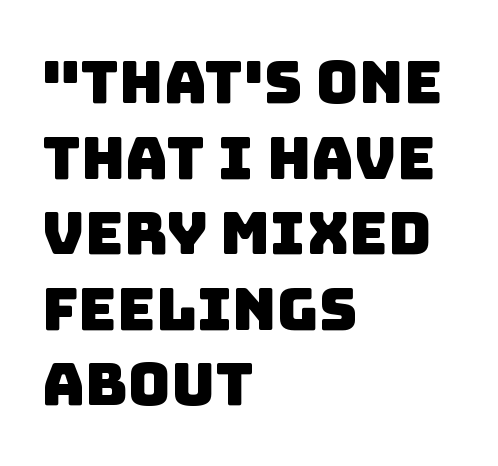
{"serif": "no", "width": "normal", "stroke_contrast": "low", "x_height": "large", "monospaced": "no", "underline": "no", "align": "left", "line_spacing": "normal", "line_spacing_ratio": 1.28, "letter_spacing": "normal", "letter_spacing_em": 0.0, "glyph_px": 59}
